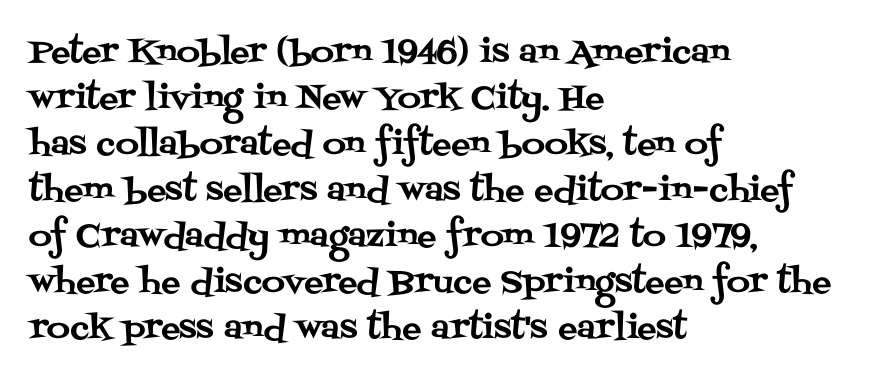
A classic flush-left, rag-right setting is used for this passage. Each letter keeps its own natural width here, so spacing adapts to shape. Leading matches the norm, producing a regular column. Nobody drew a line under any word here. This is serif lettering, the kind often seen in printed books.
